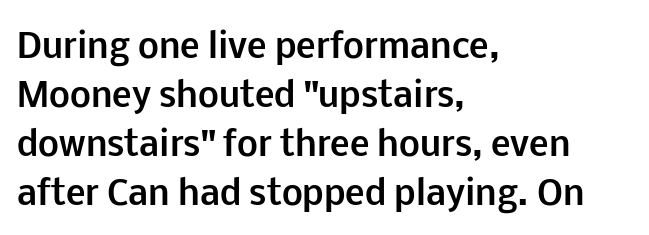
The image shows 33 px bold sans-serif type, upright; set left-aligned, normal line spacing (1.48x), normal letter spacing, not underlined; low stroke contrast and a medium x-height.
